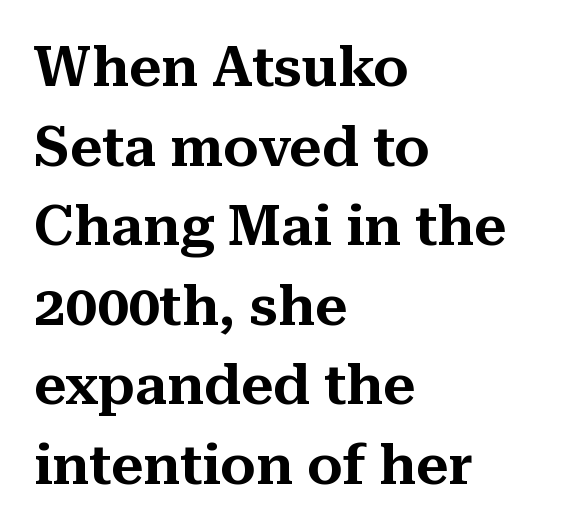
Q: Is the text italic (slanted)? A: No, it is upright.
Q: Is the typeface a serif or a sans-serif typeface? A: Serif.
Q: Is the text underlined? A: No.
Q: How is the paragraph aligned? A: Left-aligned.
Q: Is the spacing between letters normal or unusually wide? A: Normal.
Q: Is the spacing between lines tight, normal or loose? A: Normal.
Q: Width (condensed, normal, or wide)? A: Normal.
Q: Stroke contrast? A: Medium.
Q: x-height? A: Medium.
Q: Monospaced? A: No.
